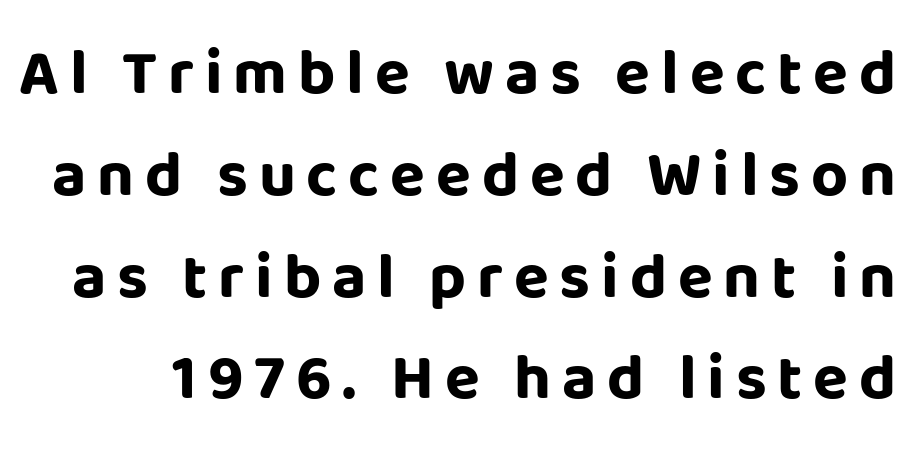
Q: Is the text bold? A: Yes.
Q: Is the text italic (slanted)? A: No, it is upright.
Q: Is the typeface a serif or a sans-serif typeface? A: Sans-serif.
Q: Is the text underlined? A: No.
Q: Is the spacing between lines tight, normal or loose? A: Normal.
Q: Width (condensed, normal, or wide)? A: Normal.
Q: Stroke contrast? A: Low.
Q: x-height? A: Large.
Q: Monospaced? A: No.
